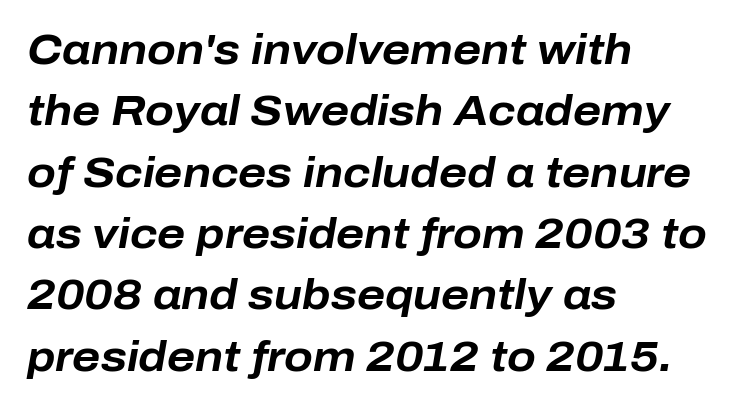
A normal amount of white space separates one row of letters from the next. Here the glyphs are tracked normally, forming tight word shapes. Chunky letters — that's bold for sure. Lines of text with bare space underneath.
